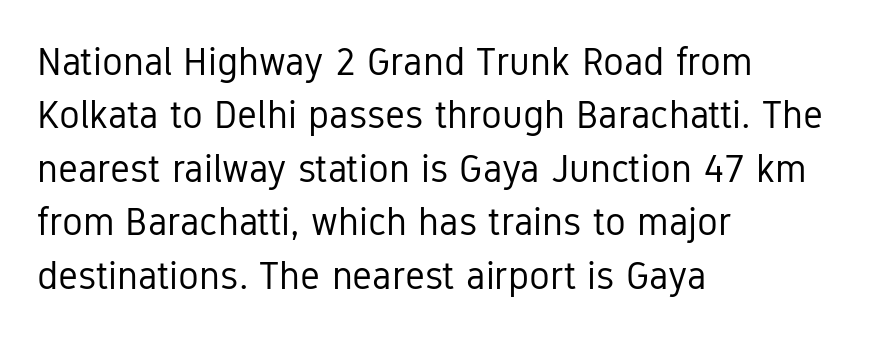
The image shows 39 px regular-weight, condensed sans-serif type, upright; set left-aligned, normal line spacing (1.37x), normal letter spacing, not underlined; low stroke contrast and a medium x-height.
